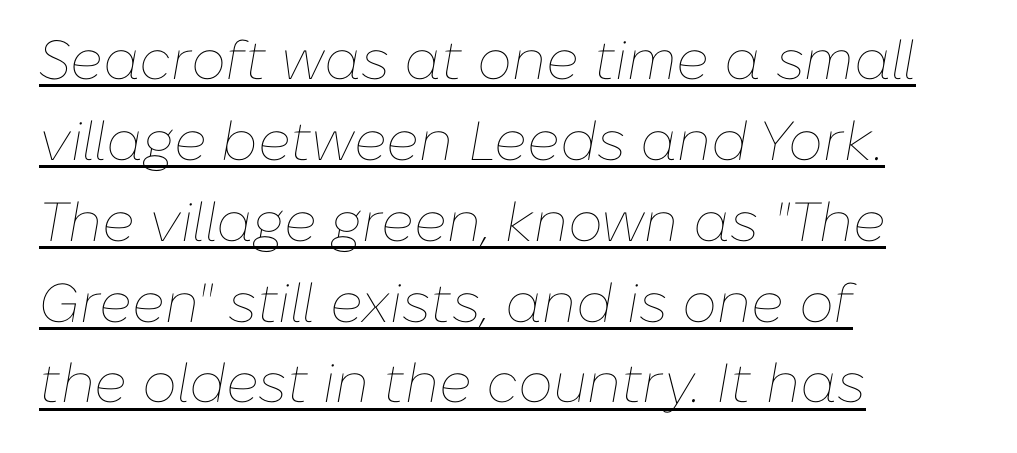
The image shows 55 px thin type, italic (leaning right); set left-aligned, normal line spacing (1.47x), normal letter spacing, underlined; low stroke contrast and a medium x-height.
